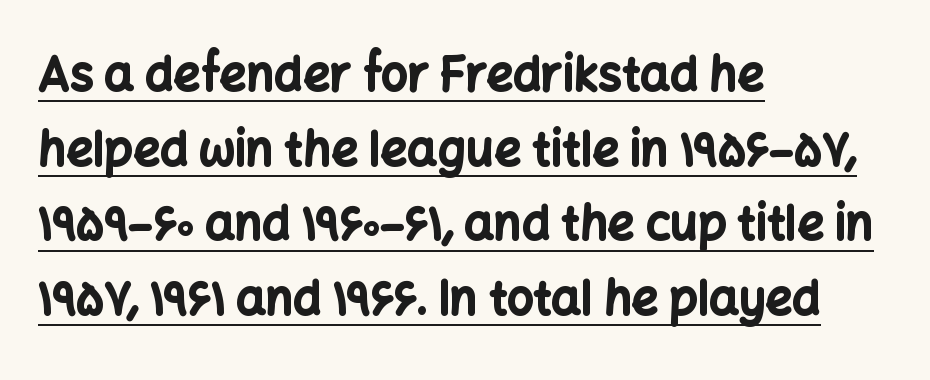
Q: Is the text bold? A: Yes.
Q: Is the text italic (slanted)? A: No, it is upright.
Q: Is the typeface a serif or a sans-serif typeface? A: Sans-serif.
Q: Is the text underlined? A: Yes.
Q: How is the paragraph aligned? A: Left-aligned.
Q: Is the spacing between letters normal or unusually wide? A: Normal.
Q: Is the spacing between lines tight, normal or loose? A: Normal.
Q: Width (condensed, normal, or wide)? A: Normal.
Q: Stroke contrast? A: Low.
Q: x-height? A: Medium.
Q: Monospaced? A: No.
